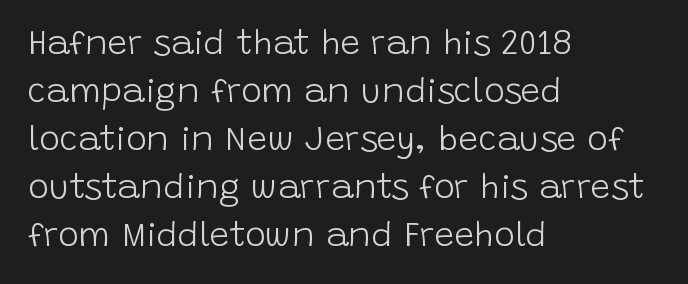
{"serif": "no", "italic": "no", "bold": "no", "weight": "light", "width": "normal", "stroke_contrast": "low", "x_height": "large", "monospaced": "no", "underline": "no", "align": "left", "line_spacing": "normal", "line_spacing_ratio": 1.37, "letter_spacing": "normal", "letter_spacing_em": 0.0, "glyph_px": 35}
